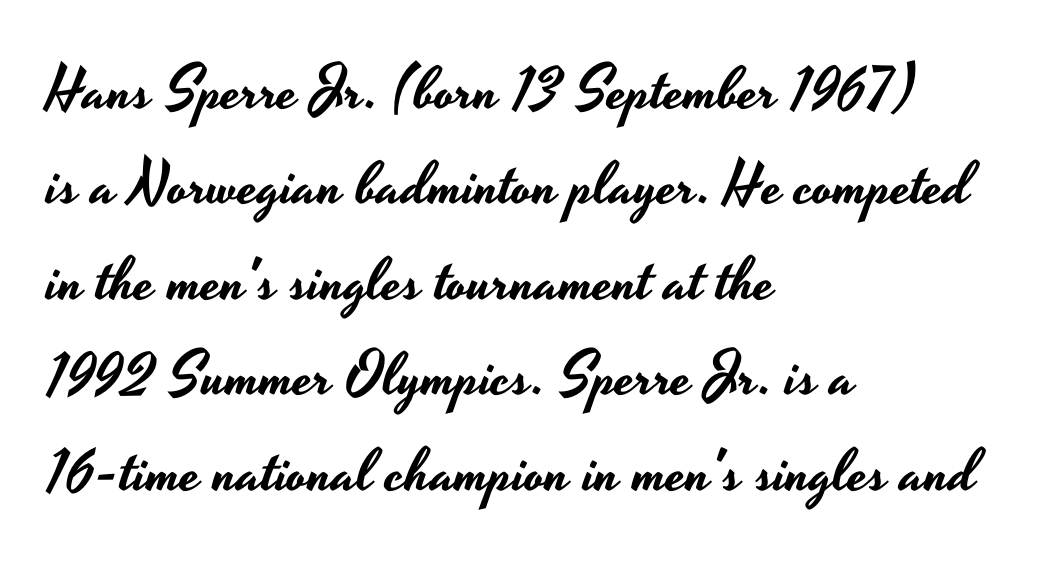
{"serif": "no", "width": "wide", "stroke_contrast": "low", "x_height": "small", "monospaced": "no", "underline": "no", "align": "left", "line_spacing": "normal", "line_spacing_ratio": 1.59, "letter_spacing": "normal", "letter_spacing_em": 0.0, "glyph_px": 60}
